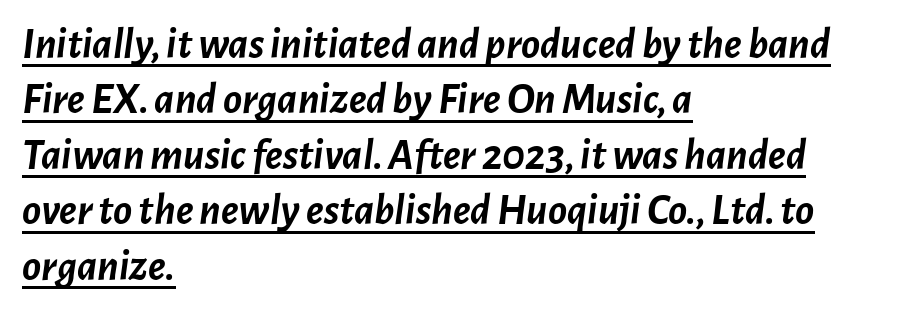
{"italic": "yes", "lean": "right", "slant_degrees": 7, "bold": "yes", "weight": "semibold", "width": "normal", "stroke_contrast": "low", "x_height": "medium", "monospaced": "no", "underline": "yes", "align": "left", "line_spacing": "normal", "line_spacing_ratio": 1.26, "letter_spacing": "normal", "letter_spacing_em": 0.0, "glyph_px": 44}
